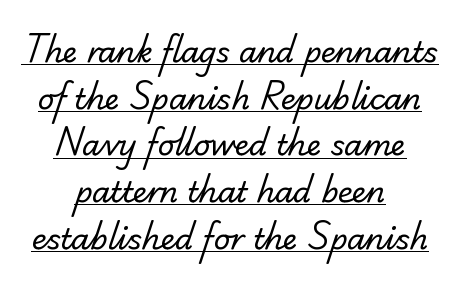
Q: Is the text bold? A: No.
Q: Is the typeface a serif or a sans-serif typeface? A: Serif.
Q: Is the text underlined? A: Yes.
Q: How is the paragraph aligned? A: Centered.
Q: Is the spacing between letters normal or unusually wide? A: Normal.
Q: Is the spacing between lines tight, normal or loose? A: Normal.
Q: Width (condensed, normal, or wide)? A: Normal.
Q: Stroke contrast? A: Low.
Q: x-height? A: Small.
Q: Monospaced? A: No.
